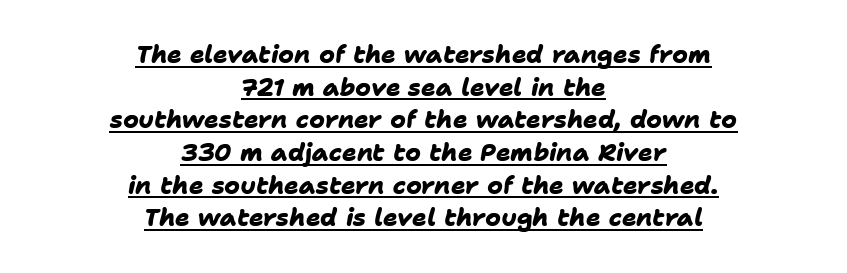
Each glyph is drawn with heavy, bold strokes. Check the space under the baseline: a stroke is drawn there. Leading matches the norm, producing a regular column. Characters follow at the spacing the type designer built in. The compositor balanced each line on the midline.
